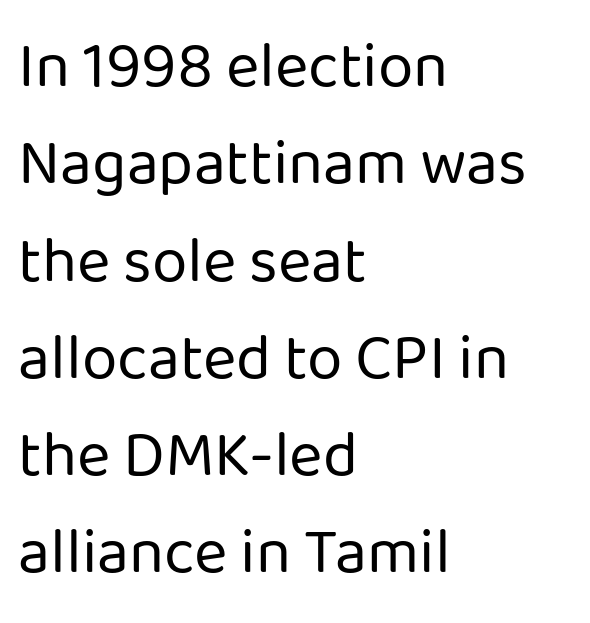
The image shows 64 px regular-weight sans-serif type, upright; set left-aligned, normal line spacing (1.52x), normal letter spacing, not underlined; low stroke contrast and a medium x-height.
